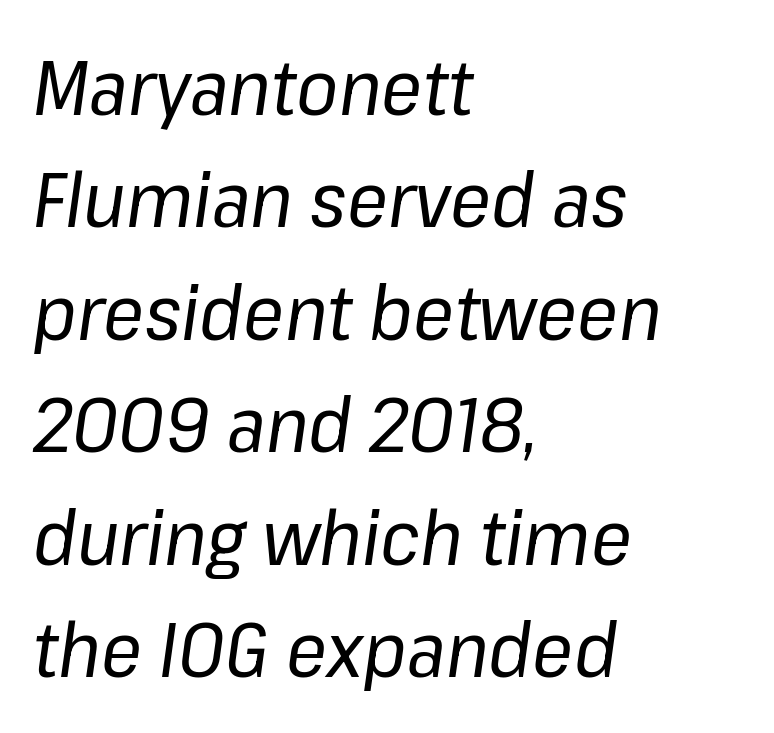
Letter spacing: default. Heaviness? Minimal to ordinary, like unemphasized prose. This rendering features lettering with no underline. Emphasis-style slanted type is in use. Layout note: lines flush left.
